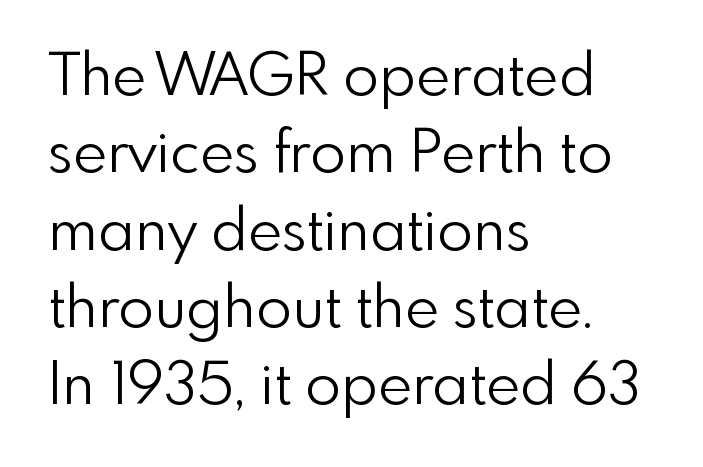
The image shows 59 px light sans-serif type, upright; set left-aligned, normal line spacing (1.31x), normal letter spacing, not underlined; a small x-height.
